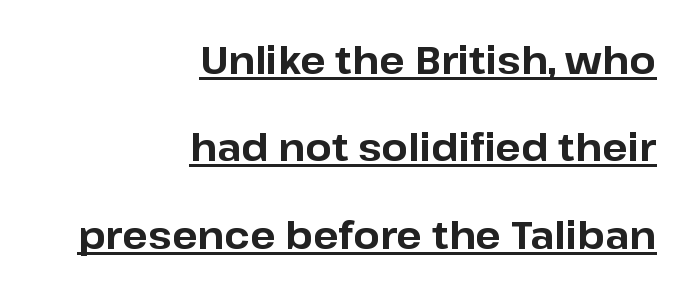
The image shows 38 px bold sans-serif type, upright; set right-aligned, loose line spacing (2.3x), normal letter spacing, underlined; low stroke contrast and a medium x-height.
